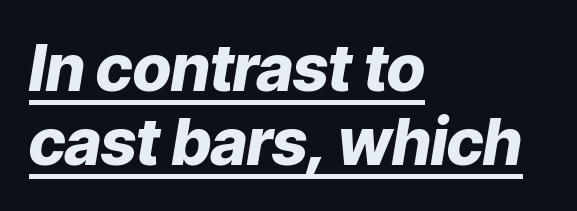
The image shows 64 px heavy type, italic (leaning right); set left-aligned, line spacing 1.16x, normal letter spacing, underlined; low stroke contrast and a medium x-height.
